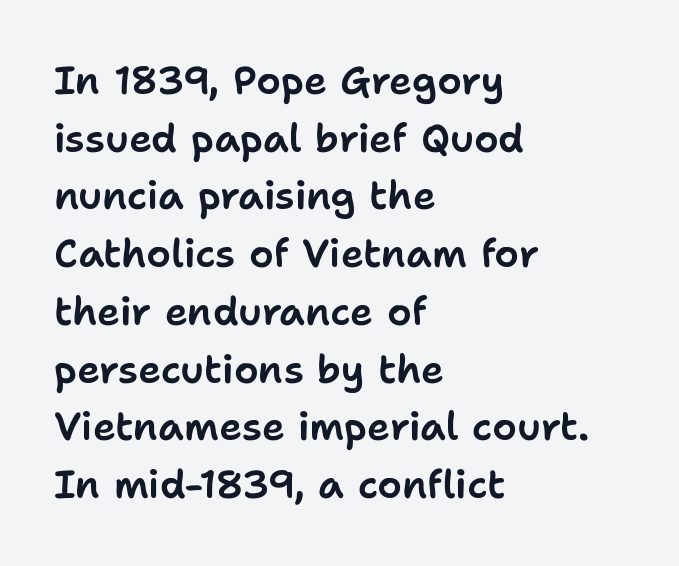
{"serif": "no", "italic": "no", "width": "normal", "stroke_contrast": "low", "x_height": "medium", "monospaced": "no", "underline": "no", "align": "left", "line_spacing": "normal", "line_spacing_ratio": 1.48, "letter_spacing": "normal", "letter_spacing_em": 0.0, "glyph_px": 39}
